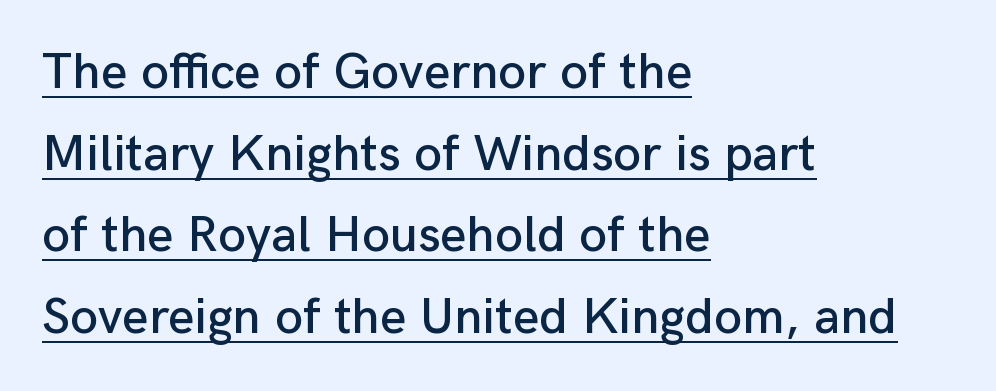
The image shows 51 px sans-serif type, upright; set left-aligned, normal line spacing (1.6x), normal letter spacing, underlined; low stroke contrast and a medium x-height.
